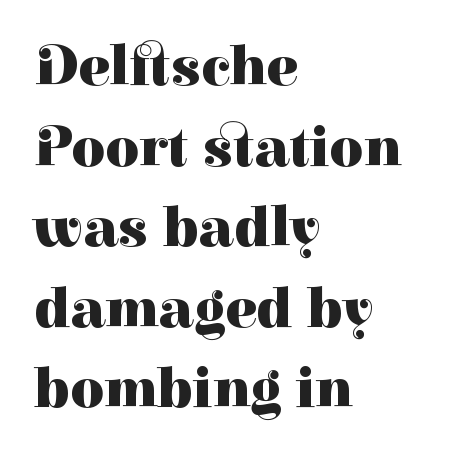
Look at the tracking — it's just the regular setting, nothing added. The foot of each line stays bare and open. What weight is shown? A full bold with thick strokes. Notice how the passage keeps a crisp vertical edge on the left only.
